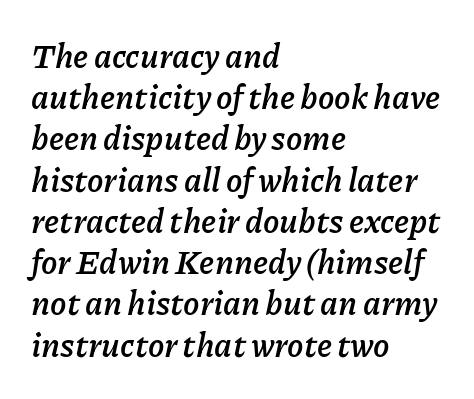
Beneath every word, the page is bare. How would I describe the line gaps? Plain and ordinary. This sample has the flowing, uneven cadence of proportional lettering. The face used here is rendered with its standard letterfit. Line beginnings align vertically; line endings do not. The glyphs look as if they've been sheared to an angle.
